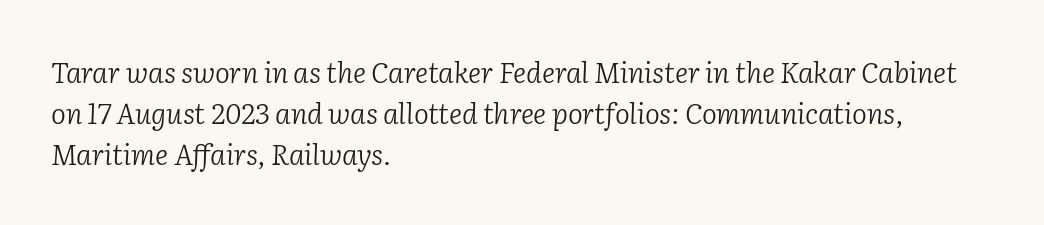
Varying glyph widths throughout — classic text-font behaviour. This sample uses an oblique cut, with every glyph tilted off the vertical. The typeface has the unassuming heft of standard copy or less. The string is rendered with underlining switched off. Here the glyphs are tracked normally, forming tight word shapes. Does the type have serifs? Yes, each stem ends in a small foot.
